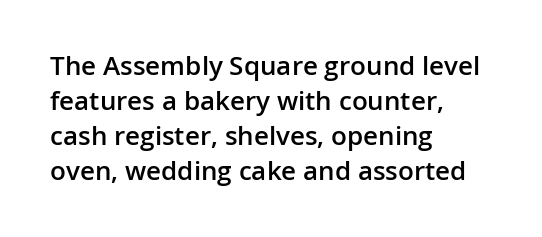
The image shows 26 px text type, upright; set left-aligned, normal line spacing (1.34x), normal letter spacing, not underlined.
